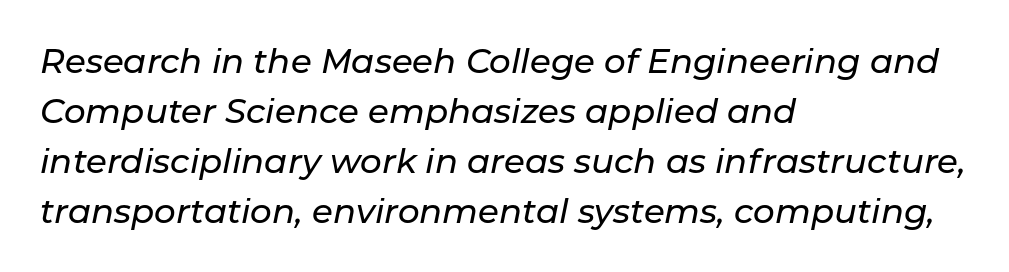
Q: Is the text italic (slanted)? A: Yes, it leans right by about 11 degrees.
Q: Is the text underlined? A: No.
Q: How is the paragraph aligned? A: Left-aligned.
Q: Is the spacing between letters normal or unusually wide? A: Normal.
Q: Is the spacing between lines tight, normal or loose? A: Normal.
Q: Width (condensed, normal, or wide)? A: Normal.
Q: Stroke contrast? A: Low.
Q: x-height? A: Medium.
Q: Monospaced? A: No.
